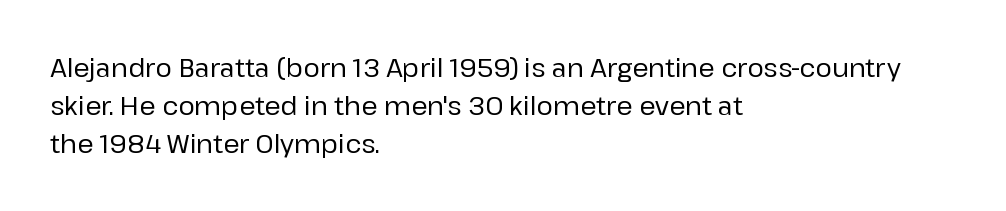
The image shows 25 px text type, upright; set left-aligned, normal line spacing (1.52x), normal letter spacing, not underlined.
